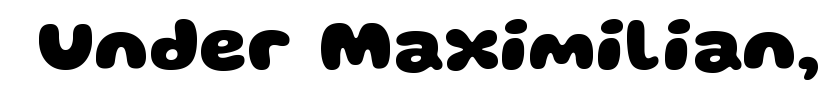
{"serif": "no", "bold": "yes", "weight": "heavy", "width": "wide", "stroke_contrast": "low", "x_height": "large", "monospaced": "no", "underline": "no", "letter_spacing": "normal", "letter_spacing_em": 0.0, "glyph_px": 75}
